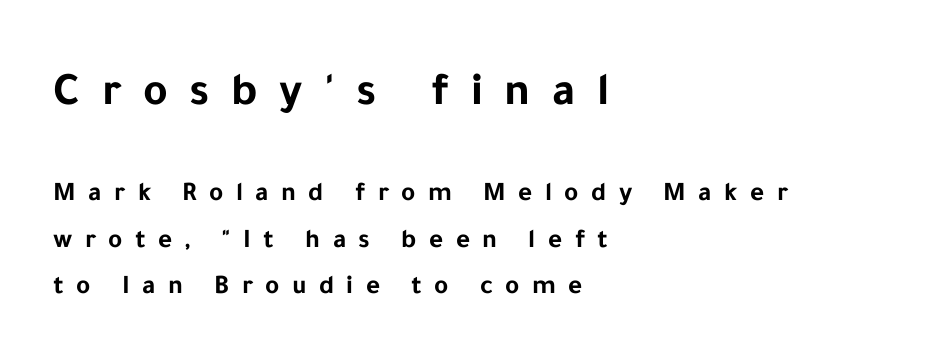
The setting favours the left margin, as ordinary paragraphs usually do. Lines of text with bare space underneath. Each word looks stretched out because of the extra space between its letters. Of the two passages, the one on top uses the larger point size. Unlike italic type, these characters show no tilt at all. Weight check: bold — yes, fully.
